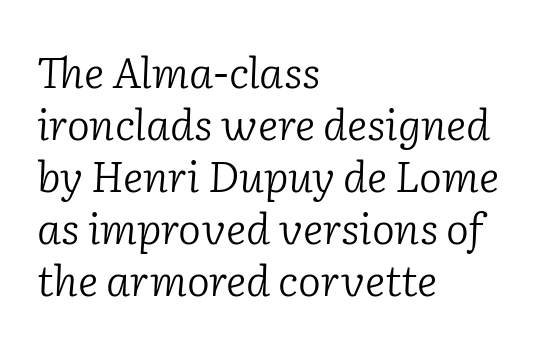
The image shows 43 px light serif type, italic (leaning right); set left-aligned, line spacing 1.21x, normal letter spacing, not underlined; low stroke contrast and a medium x-height.
